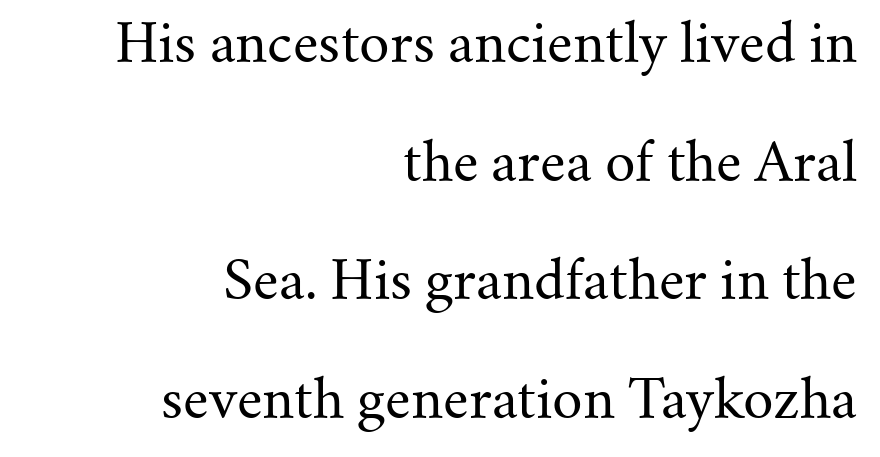
{"serif": "yes", "italic": "no", "bold": "no", "weight": "regular", "width": "normal", "stroke_contrast": "medium", "x_height": "small", "monospaced": "no", "underline": "no", "align": "right", "line_spacing": "loose", "line_spacing_ratio": 2.24, "letter_spacing": "normal", "letter_spacing_em": 0.0, "glyph_px": 53}
